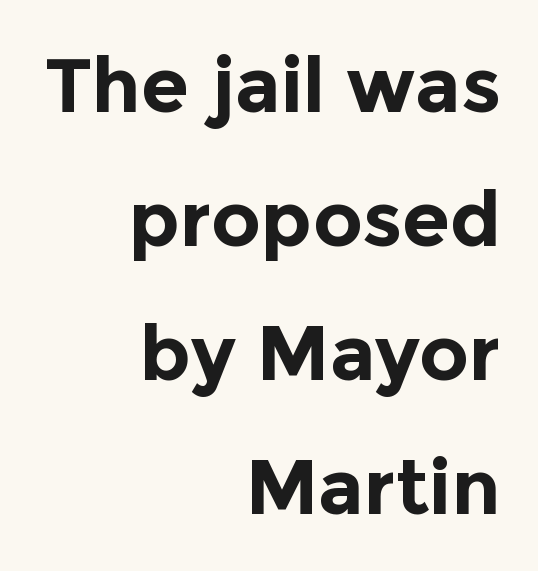
The sample has been set heavy, in full bold. This rendering employs a face without finishing strokes, i.e., a sans-serif. The rendering uses natural spacing where letterforms have individual widths. The space directly below the letters is spotless. Which margin do the lines hug? The right one — the left edge is uneven. The passage shown has conventional tracking throughout.
